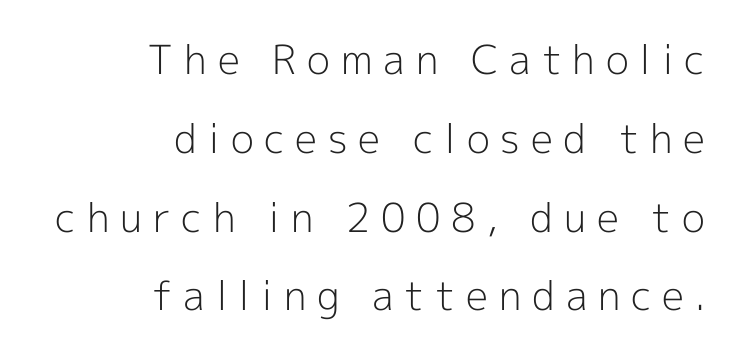
Q: Is the text bold? A: No.
Q: Is the text italic (slanted)? A: No, it is upright.
Q: Is the typeface a serif or a sans-serif typeface? A: Sans-serif.
Q: Is the text underlined? A: No.
Q: How is the paragraph aligned? A: Right-aligned.
Q: Is the spacing between letters normal or unusually wide? A: Unusually wide.
Q: Is the spacing between lines tight, normal or loose? A: Loose.
Q: Width (condensed, normal, or wide)? A: Normal.
Q: x-height? A: Medium.
Q: Monospaced? A: No.
